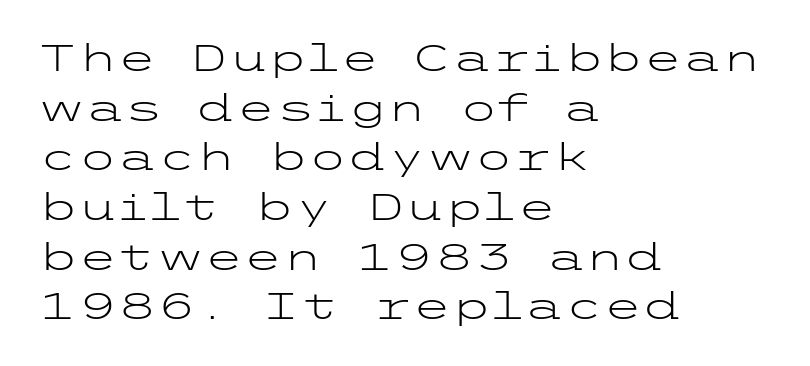
Is this a sans? Yes — the strokes have no serifs. One glance says typical: line gaps are just what's usual. Does the copy run flush right? No — it runs flush left. Characters follow at the spacing the type designer built in. Beneath every word, the page is bare.
